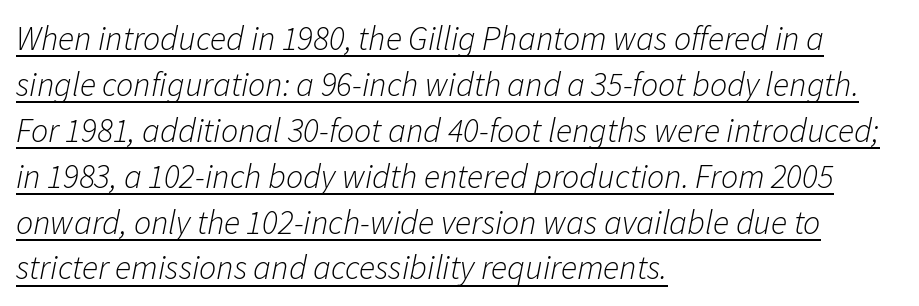
{"italic": "yes", "lean": "right", "slant_degrees": 11, "bold": "no", "weight": "light", "width": "normal", "stroke_contrast": "low", "x_height": "medium", "monospaced": "no", "underline": "yes", "align": "left", "line_spacing": "normal", "line_spacing_ratio": 1.35, "letter_spacing": "normal", "letter_spacing_em": 0.0, "glyph_px": 34}
